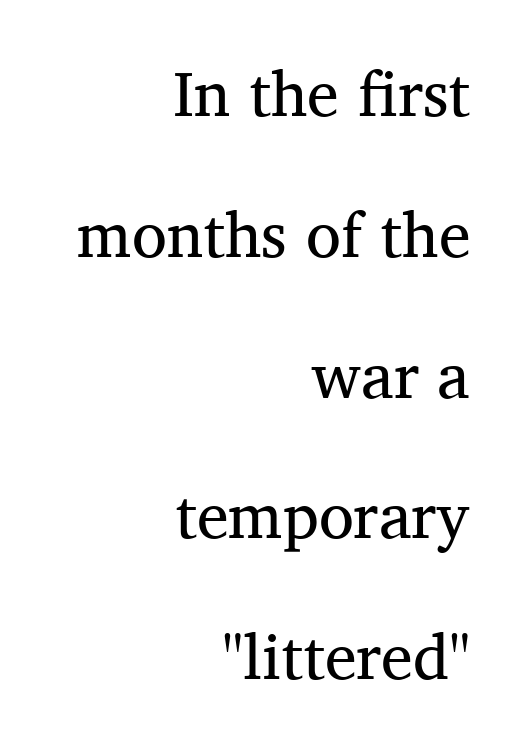
{"serif": "yes", "italic": "no", "bold": "no", "weight": "regular", "width": "normal", "stroke_contrast": "medium", "x_height": "medium", "monospaced": "no", "underline": "no", "align": "right", "line_spacing": "loose", "line_spacing_ratio": 2.2, "letter_spacing": "normal", "letter_spacing_em": 0.0, "glyph_px": 64}
